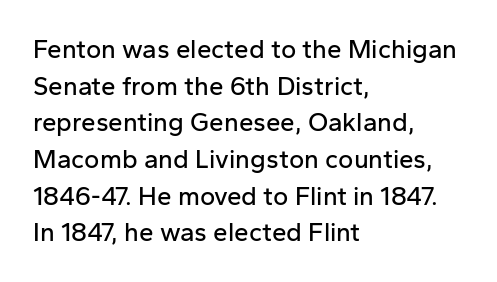
The image shows 26 px text type, upright; set left-aligned, normal line spacing (1.41x), normal letter spacing, not underlined.
